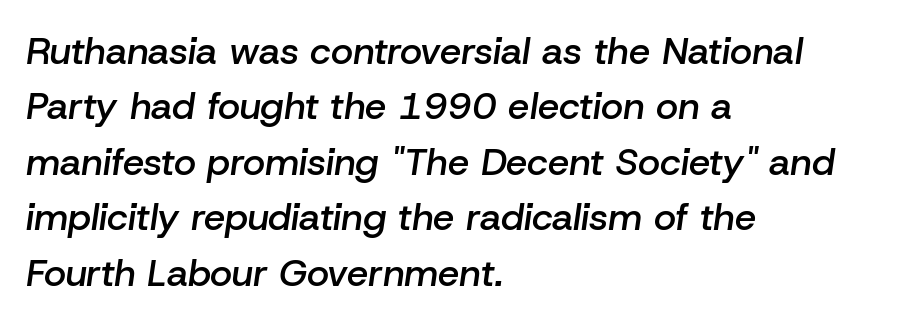
Is this a fixed-width face? No — the glyphs have proportional, varying widths. If you drew a ruler down the left edge, every line would touch it. Rendered with sloped, italic letterforms. Quick note: underline off. Letter spacing: default.
